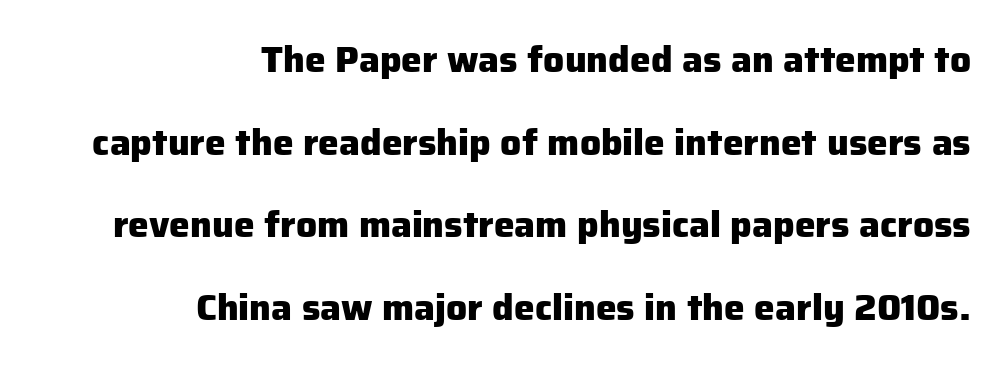
{"serif": "no", "italic": "no", "bold": "yes", "weight": "heavy", "width": "normal", "stroke_contrast": "low", "x_height": "medium", "monospaced": "no", "underline": "no", "align": "right", "line_spacing": "loose", "line_spacing_ratio": 2.23, "letter_spacing": "normal", "letter_spacing_em": 0.0, "glyph_px": 37}
